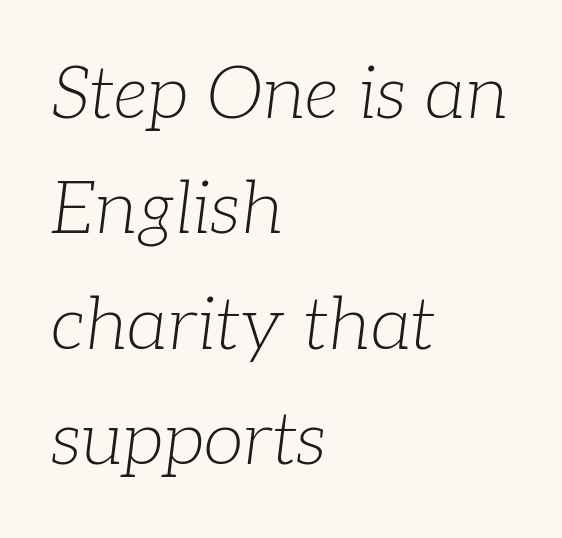
Q: Is the text bold? A: No.
Q: Is the text italic (slanted)? A: Yes, it leans right by about 7 degrees.
Q: Is the typeface a serif or a sans-serif typeface? A: Serif.
Q: Is the text underlined? A: No.
Q: How is the paragraph aligned? A: Left-aligned.
Q: Is the spacing between letters normal or unusually wide? A: Normal.
Q: Is the spacing between lines tight, normal or loose? A: Normal.
Q: Width (condensed, normal, or wide)? A: Normal.
Q: Stroke contrast? A: Low.
Q: x-height? A: Medium.
Q: Monospaced? A: No.
